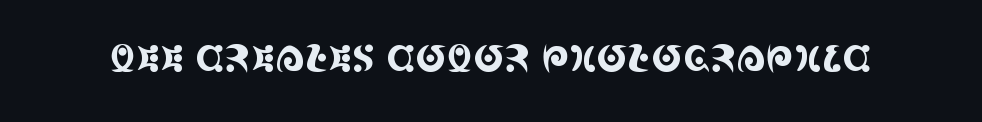
The image shows 37 px condensed serif type, upright; set normal letter spacing, not underlined; a large x-height.
